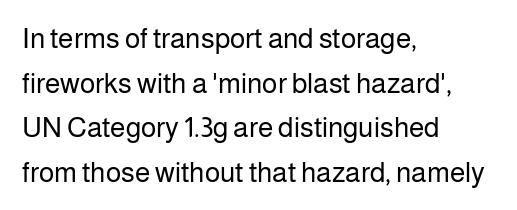
{"serif": "no", "italic": "no", "bold": "no", "weight": "regular", "width": "normal", "stroke_contrast": "low", "x_height": "medium", "monospaced": "no", "underline": "no", "align": "left", "line_spacing": "normal", "line_spacing_ratio": 1.59, "letter_spacing": "normal", "letter_spacing_em": 0.0, "glyph_px": 28}
